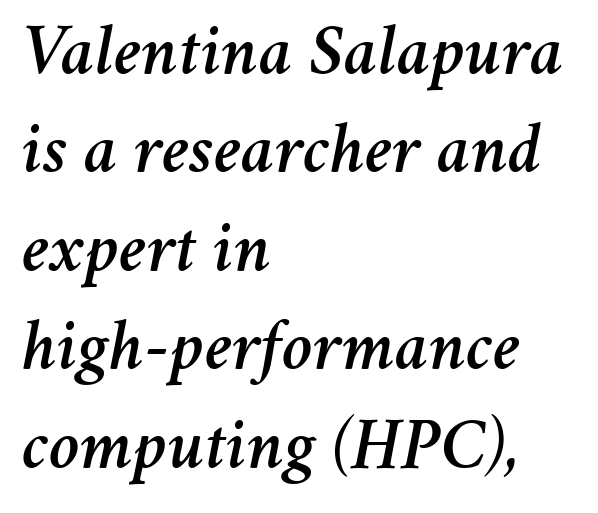
Q: Is the text italic (slanted)? A: Yes, it leans right by about 11 degrees.
Q: Is the text underlined? A: No.
Q: How is the paragraph aligned? A: Left-aligned.
Q: Is the spacing between letters normal or unusually wide? A: Normal.
Q: Is the spacing between lines tight, normal or loose? A: Normal.
Q: Width (condensed, normal, or wide)? A: Normal.
Q: Stroke contrast? A: Medium.
Q: x-height? A: Medium.
Q: Monospaced? A: No.
